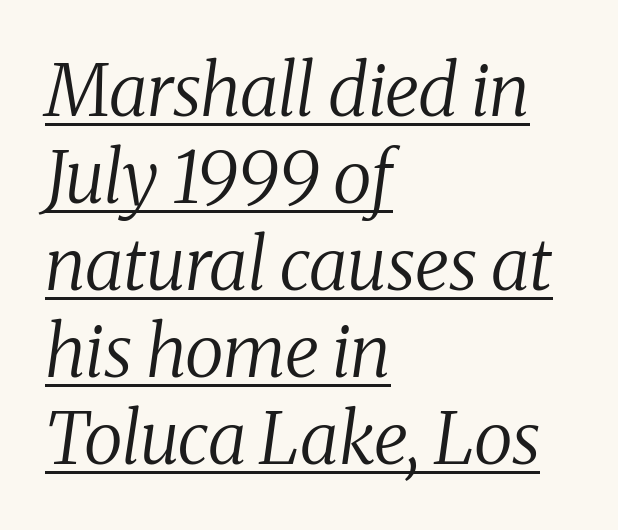
Note the varied advance widths — an 'i' is clearly narrower than an 'm'. The specimen includes a rule beneath the text block's lines. Heft: none added — not bold. The ragged edge is on the right, which tells us the setting is flush left.
